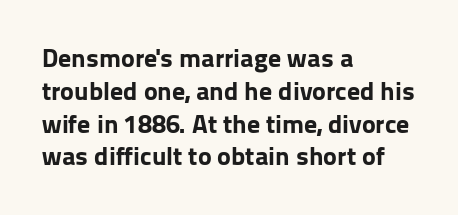
The image shows 26 px bold type, upright; set left-aligned, normal line spacing (1.26x), normal letter spacing, not underlined.
